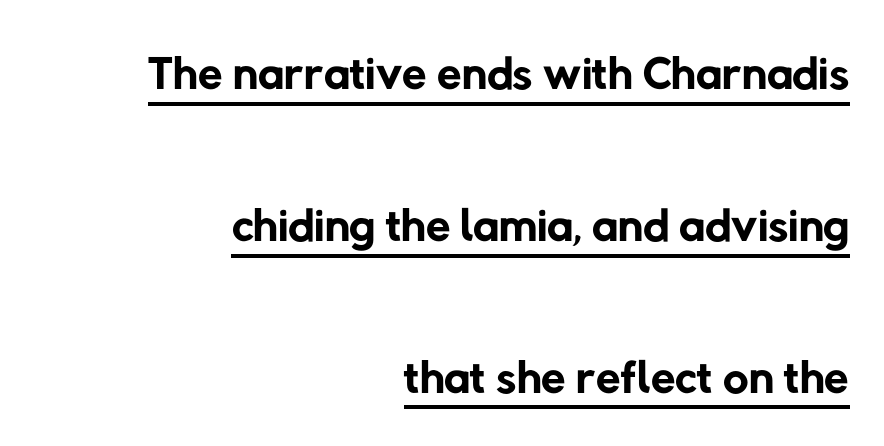
Q: Is the text bold? A: No.
Q: Is the typeface a serif or a sans-serif typeface? A: Sans-serif.
Q: Is the text underlined? A: Yes.
Q: How is the paragraph aligned? A: Right-aligned.
Q: Is the spacing between letters normal or unusually wide? A: Normal.
Q: Is the spacing between lines tight, normal or loose? A: Loose.
Q: Width (condensed, normal, or wide)? A: Normal.
Q: Stroke contrast? A: Low.
Q: x-height? A: Medium.
Q: Monospaced? A: No.
